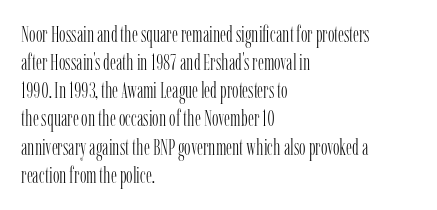
Normally led — the rows are evenly, conventionally spaced. Underlining? Definitely not there. The axis of the letterforms is exactly vertical. The passage is arranged the way most books set body copy — flush left. Default kerning and tracking; the words read as compact shapes.
